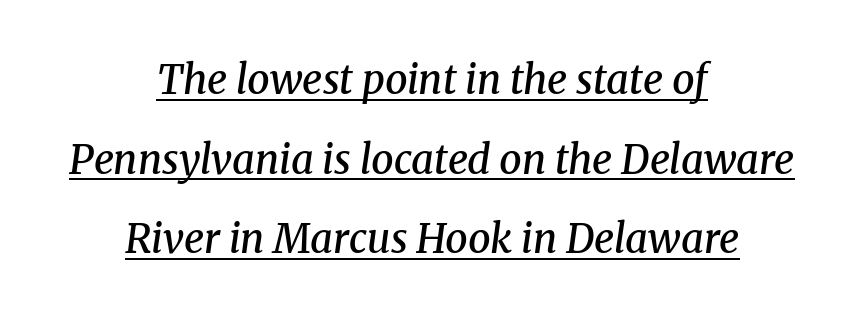
Q: Is the text bold? A: Semi-bold.
Q: Is the text italic (slanted)? A: Yes, it leans right by about 8 degrees.
Q: Is the typeface a serif or a sans-serif typeface? A: Serif.
Q: Is the text underlined? A: Yes.
Q: How is the paragraph aligned? A: Centered.
Q: Is the spacing between letters normal or unusually wide? A: Normal.
Q: Is the spacing between lines tight, normal or loose? A: Loose.
Q: Width (condensed, normal, or wide)? A: Normal.
Q: Stroke contrast? A: Medium.
Q: x-height? A: Medium.
Q: Monospaced? A: No.
